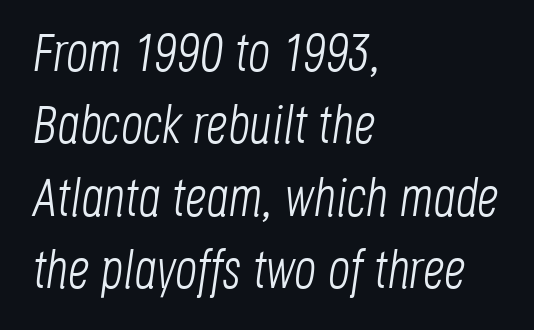
A classic flush-left, rag-right setting is used for this passage. The gap between lines stays unmarked. Does the leading feel generous? No, just average. Tracking value appears to be zero — textbook default spacing. Weight: regular or lighter. The passage shown is typed in a proportional face where columns would drift.
